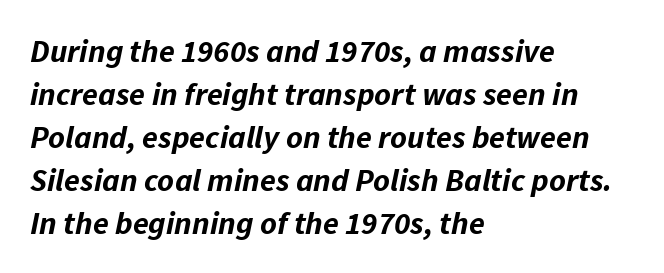
{"italic": "yes", "lean": "right", "slant_degrees": 11, "bold": "yes", "weight": "bold", "width": "normal", "stroke_contrast": "low", "x_height": "medium", "monospaced": "no", "underline": "no", "align": "left", "line_spacing": "normal", "line_spacing_ratio": 1.34, "letter_spacing": "normal", "letter_spacing_em": 0.0, "glyph_px": 32}
